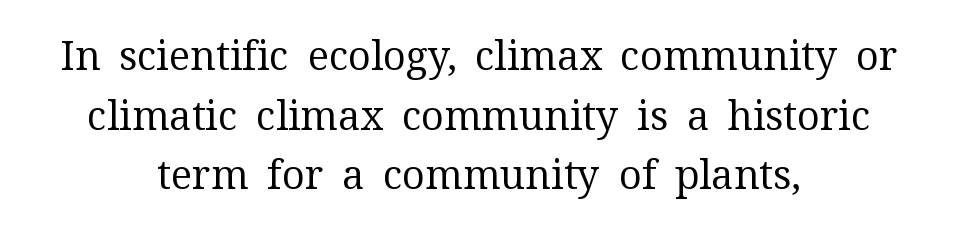
The image shows 40 px regular-weight serif type, upright; set centered, normal line spacing (1.49x), normal letter spacing, not underlined; medium stroke contrast and a medium x-height.
